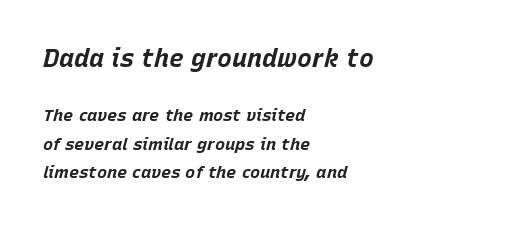
The image shows 25 px bold type, italic (leaning right); set left-aligned, normal line spacing (1.66x), normal letter spacing, not underlined; the first (top) block is 1.47x larger.
